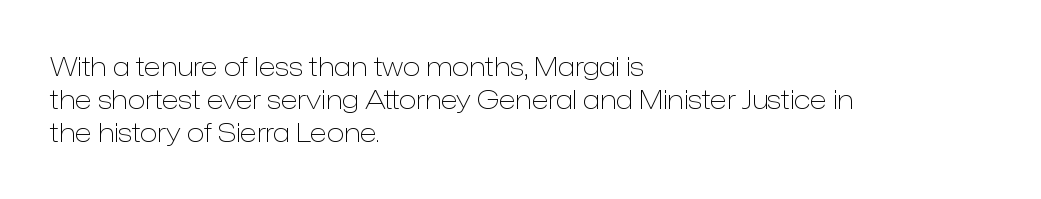
Check the space under the baseline: it is left empty. Posture: upright roman. Is the type heavy? It reads as light-to-regular instead. One-word summary of the alignment: left. The line-height multiplier appears to be the usual default.
